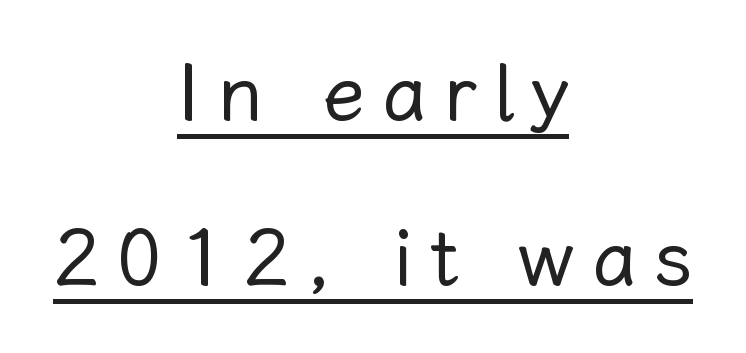
Q: Is the text bold? A: No.
Q: Is the text italic (slanted)? A: No, it is upright.
Q: Is the text underlined? A: Yes.
Q: How is the paragraph aligned? A: Centered.
Q: Is the spacing between letters normal or unusually wide? A: Unusually wide.
Q: Is the spacing between lines tight, normal or loose? A: Loose.
Q: Width (condensed, normal, or wide)? A: Normal.
Q: Stroke contrast? A: Low.
Q: x-height? A: Medium.
Q: Monospaced? A: No.
